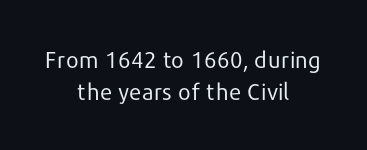
Q: Is the text bold? A: No.
Q: Is the text italic (slanted)? A: No, it is upright.
Q: Is the text underlined? A: No.
Q: How is the paragraph aligned? A: Centered.
Q: Is the spacing between letters normal or unusually wide? A: Normal.
Q: Is the spacing between lines tight, normal or loose? A: Normal.
